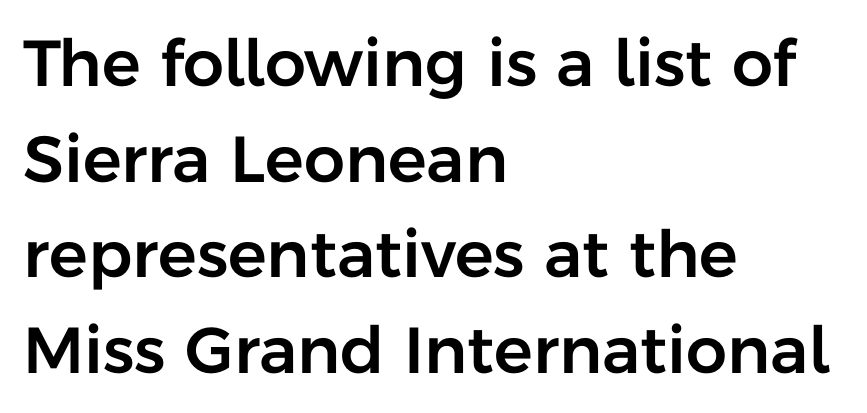
The image shows 65 px sans-serif type, upright; set left-aligned, normal line spacing (1.47x), normal letter spacing, not underlined; low stroke contrast and a medium x-height.
